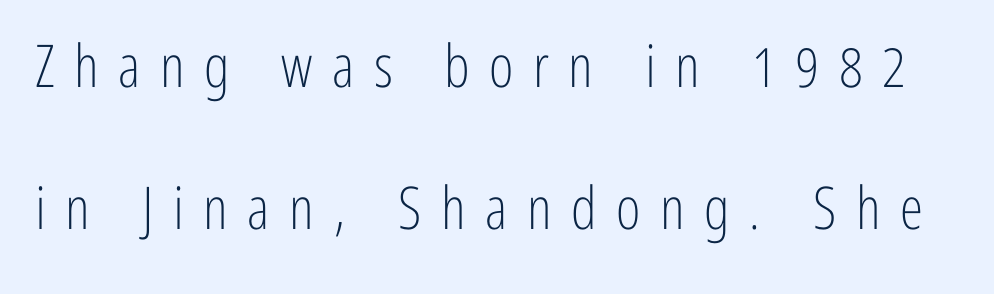
The image shows 59 px light, condensed sans-serif type, upright; set loose line spacing (2.41x), unusually wide letter spacing (+0.33 em), not underlined; low stroke contrast and a medium x-height.
